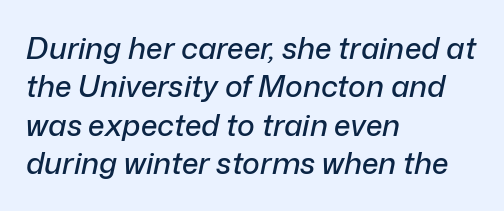
Q: Is the text italic (slanted)? A: Yes, it leans right by about 12 degrees.
Q: Is the text underlined? A: No.
Q: How is the paragraph aligned? A: Left-aligned.
Q: Is the spacing between letters normal or unusually wide? A: Normal.
Q: Is the spacing between lines tight, normal or loose? A: Normal.
Q: Width (condensed, normal, or wide)? A: Normal.
Q: Stroke contrast? A: Low.
Q: x-height? A: Medium.
Q: Monospaced? A: No.
